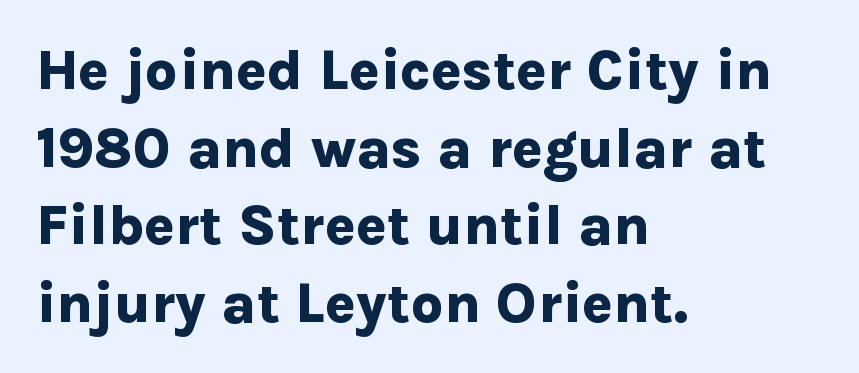
In terms of letterspacing, this is plain default setting. The typography opts for an upright posture over an oblique one. If you drew a ruler down the left edge, every line would touch it. These lines are composed in type without serifs. A normal amount of white space separates one row of letters from the next.
